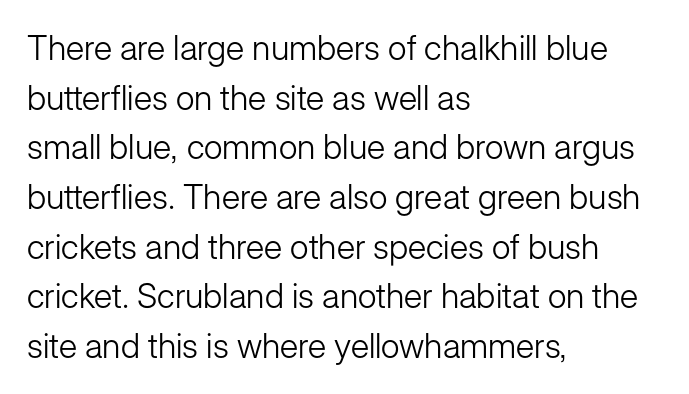
{"serif": "no", "italic": "no", "bold": "no", "weight": "light", "width": "normal", "stroke_contrast": "low", "x_height": "medium", "monospaced": "no", "underline": "no", "align": "left", "line_spacing": "normal", "line_spacing_ratio": 1.46, "letter_spacing": "normal", "letter_spacing_em": 0.0, "glyph_px": 34}
